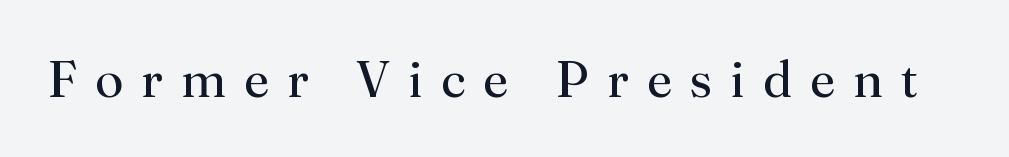
The image shows 51 px regular-weight serif type, upright; set unusually wide letter spacing (+0.36 em), not underlined; medium stroke contrast and a small x-height.
